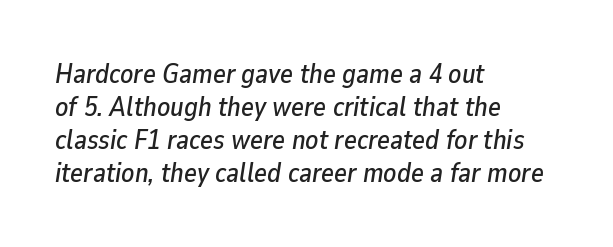
Tracking here is standard; glyphs follow each other at the usual distance. Unmarked baselines from the first word to the last. Is the block centered? No — it sits flush against the left margin. An italicized treatment has been applied to the whole sample.
